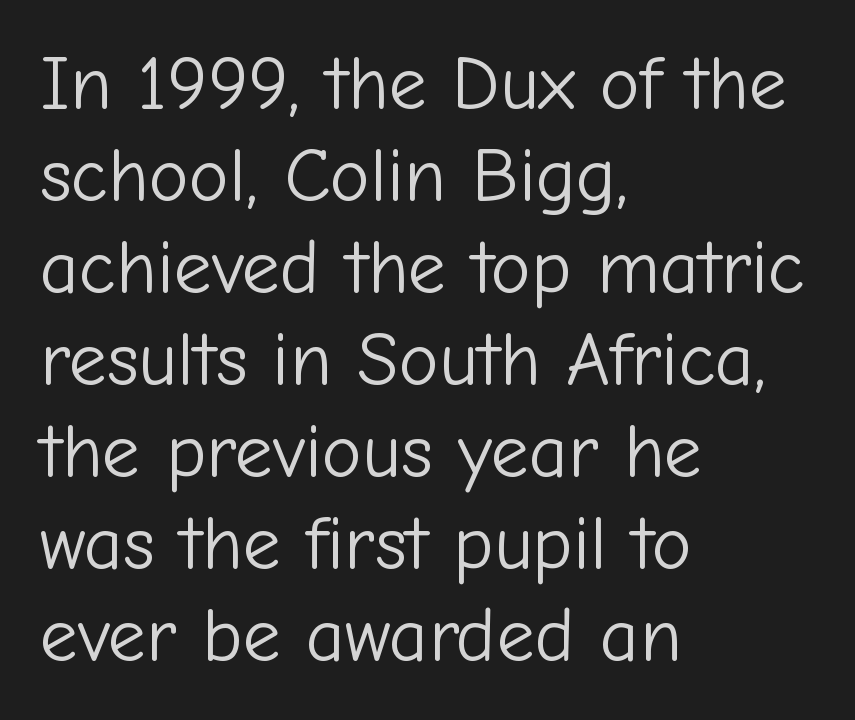
Unlike italic type, these characters show no tilt at all. Decoration check: the copy has no underline. No extra tracking has been applied to these lines. No extra ink here — the face is not bold. Proportional: the letters do not fall into vertical columns.
